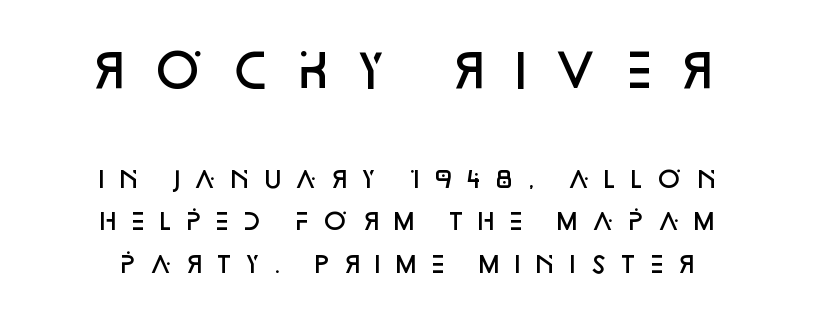
Q: Is the text bold? A: Semi-bold.
Q: Is the text italic (slanted)? A: No, it is upright.
Q: Is the typeface a serif or a sans-serif typeface? A: Sans-serif.
Q: Is the text underlined? A: No.
Q: How is the paragraph aligned? A: Centered.
Q: Is the spacing between letters normal or unusually wide? A: Unusually wide.
Q: Which block of text is set in a larger size, the first (top) or the second (bottom)? A: The first (top) one.
Q: Width (condensed, normal, or wide)? A: Normal.
Q: Stroke contrast? A: Low.
Q: x-height? A: Large.
Q: Monospaced? A: No.
